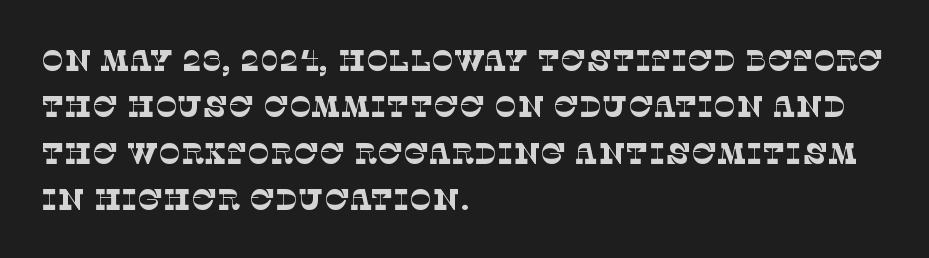
The font family rendered here belongs to the serif group. The paragraph shown leans on its left margin. If you measured baseline to baseline, you'd find a middling distance. Descenders hang freely into open space. Tracking value appears to be zero — textbook default spacing.
